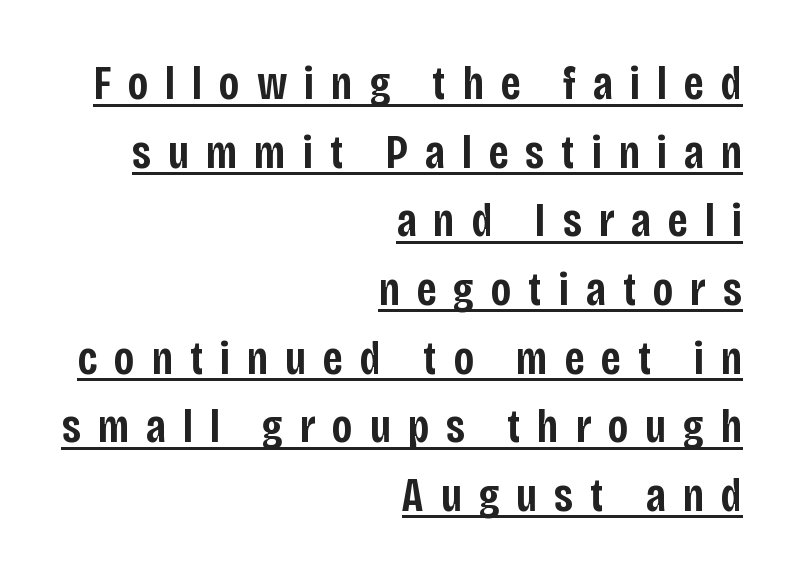
Characters follow at a spacing far wider than the type designer built in. If you drew a line through each stem, it would be perfectly vertical. Underlining? Definitely there. A bit beefed up — I'd call it semibold rather than bold.
